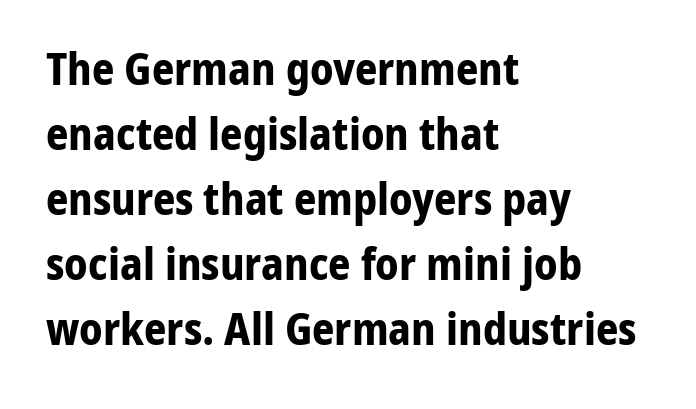
{"serif": "no", "italic": "no", "bold": "yes", "weight": "bold", "width": "normal", "stroke_contrast": "low", "x_height": "medium", "monospaced": "no", "underline": "no", "align": "left", "line_spacing": "normal", "line_spacing_ratio": 1.48, "letter_spacing": "normal", "letter_spacing_em": 0.0, "glyph_px": 44}
